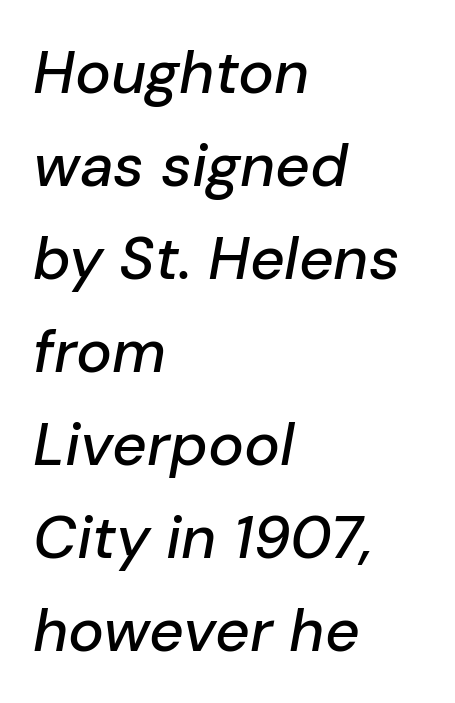
Q: Is the text italic (slanted)? A: Yes, it leans right by about 10 degrees.
Q: Is the text underlined? A: No.
Q: How is the paragraph aligned? A: Left-aligned.
Q: Is the spacing between letters normal or unusually wide? A: Normal.
Q: Is the spacing between lines tight, normal or loose? A: Normal.
Q: Width (condensed, normal, or wide)? A: Normal.
Q: Stroke contrast? A: Low.
Q: x-height? A: Medium.
Q: Monospaced? A: No.
